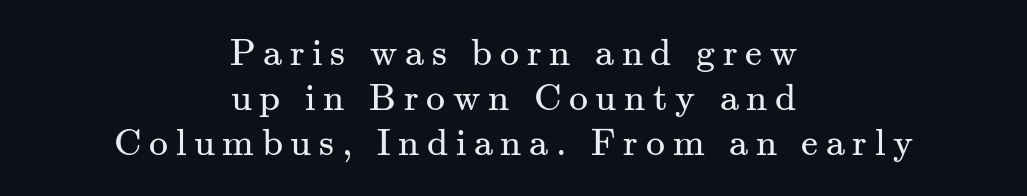
Q: Is the text bold? A: No.
Q: Is the text italic (slanted)? A: No, it is upright.
Q: Is the typeface a serif or a sans-serif typeface? A: Serif.
Q: Is the text underlined? A: No.
Q: How is the paragraph aligned? A: Centered.
Q: Is the spacing between letters normal or unusually wide? A: Unusually wide.
Q: Width (condensed, normal, or wide)? A: Normal.
Q: Stroke contrast? A: Medium.
Q: x-height? A: Small.
Q: Monospaced? A: No.
